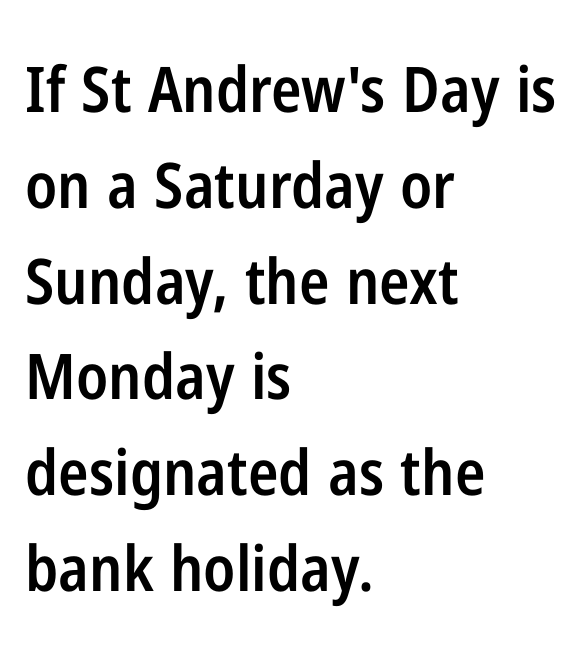
{"serif": "no", "italic": "no", "bold": "semi", "weight": "semibold", "width": "condensed", "stroke_contrast": "low", "x_height": "medium", "monospaced": "no", "underline": "no", "align": "left", "line_spacing": "normal", "line_spacing_ratio": 1.52, "letter_spacing": "normal", "letter_spacing_em": 0.0, "glyph_px": 63}
